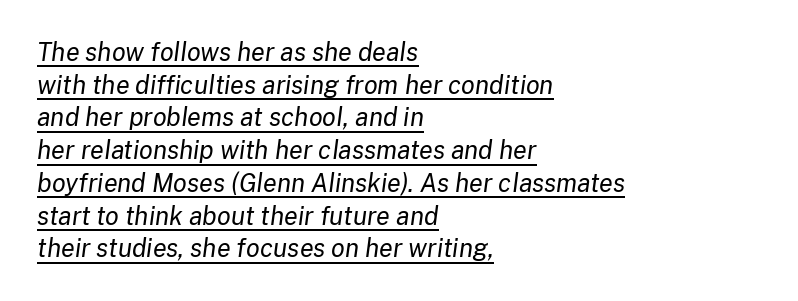
{"italic": "yes", "lean": "right", "slant_degrees": 8, "bold": "no", "underline": "yes", "align": "left", "line_spacing": "normal", "line_spacing_ratio": 1.31, "letter_spacing": "normal", "letter_spacing_em": 0.0, "glyph_px": 25}
